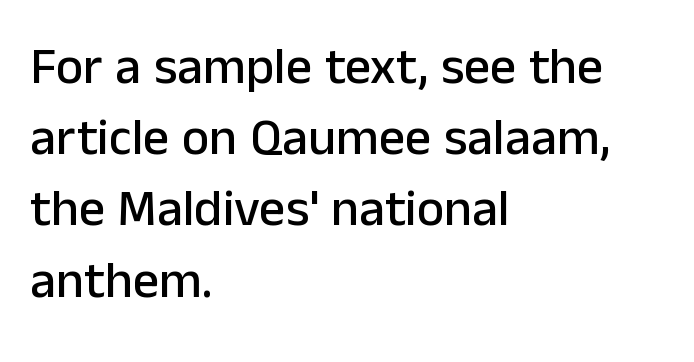
{"serif": "no", "italic": "no", "width": "normal", "stroke_contrast": "low", "x_height": "medium", "monospaced": "no", "underline": "no", "align": "left", "line_spacing": "normal", "line_spacing_ratio": 1.37, "letter_spacing": "normal", "letter_spacing_em": 0.0, "glyph_px": 52}
